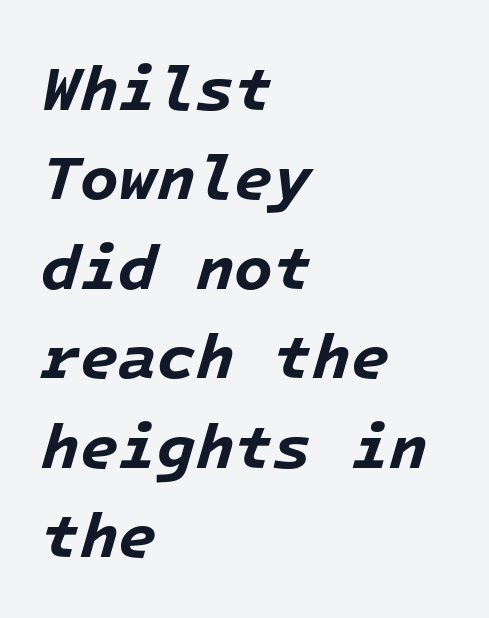
{"italic": "yes", "lean": "right", "slant_degrees": 16, "bold": "yes", "weight": "bold", "width": "normal", "stroke_contrast": "low", "x_height": "medium", "monospaced": "yes", "underline": "no", "align": "left", "line_spacing": "normal", "line_spacing_ratio": 1.42, "letter_spacing": "normal", "letter_spacing_em": 0.0, "glyph_px": 63}
